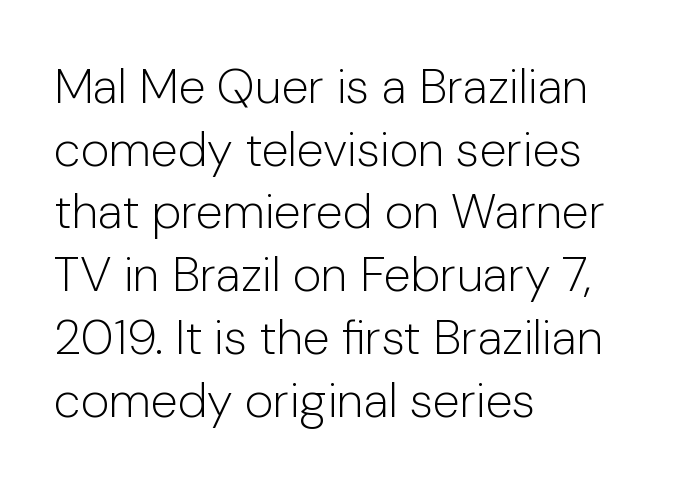
{"serif": "no", "italic": "no", "bold": "no", "weight": "light", "width": "normal", "stroke_contrast": "low", "x_height": "medium", "monospaced": "no", "underline": "no", "align": "left", "line_spacing": "normal", "line_spacing_ratio": 1.28, "letter_spacing": "normal", "letter_spacing_em": 0.0, "glyph_px": 49}
